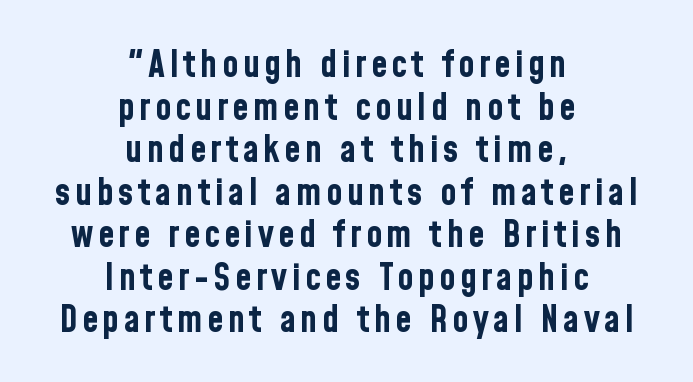
The image shows 37 px bold, condensed sans-serif type, upright; set centered, tight line spacing (1.15x), not underlined; low stroke contrast and a medium x-height.
